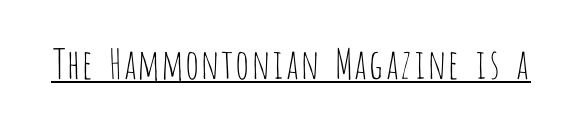
These lines are composed in type without serifs. Spacing verdict: proportional, widths tailored to each character. The letterforms sit shoulder to shoulder at normal distance. A light-to-regular cut is what we see here. Check the space under the baseline: a stroke is drawn there.
